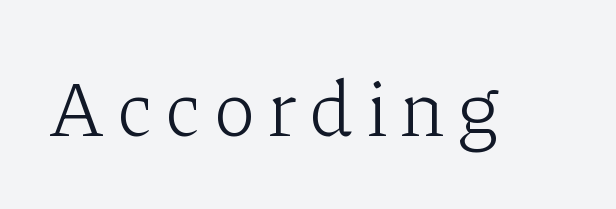
Yep, those are serifs on the letters. The typesetting does not lean heavy: it is not bold. The typography opts for an upright posture over an oblique one. Each letter keeps its own natural width here, so spacing adapts to shape. The space beneath each line is pristine and unruled.
